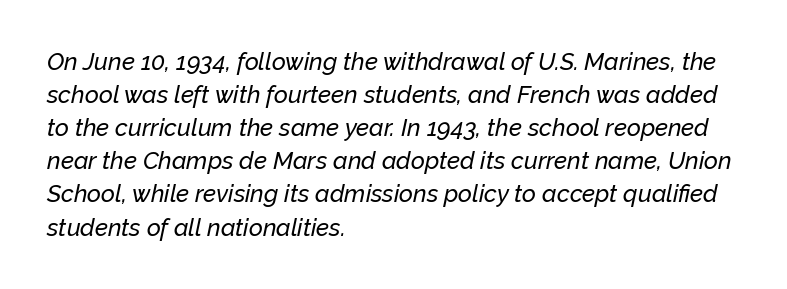
The image shows 24 px text type, italic (leaning right); set left-aligned, normal line spacing (1.38x), normal letter spacing, not underlined.
